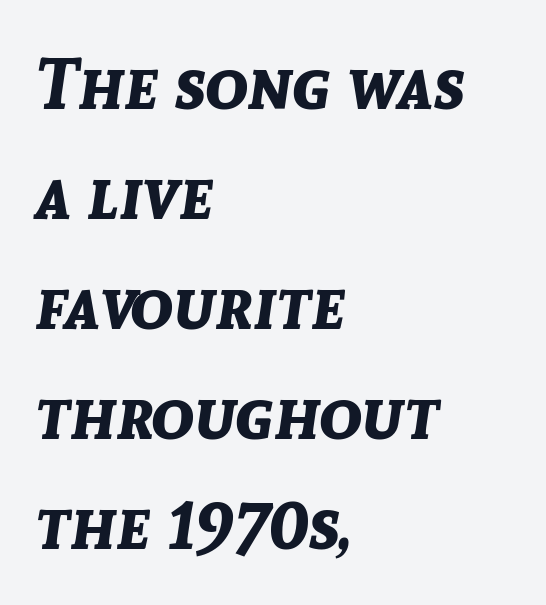
The image shows 71 px bold type, italic (leaning right); set left-aligned, normal line spacing (1.55x), normal letter spacing, not underlined; low stroke contrast and a medium x-height.
